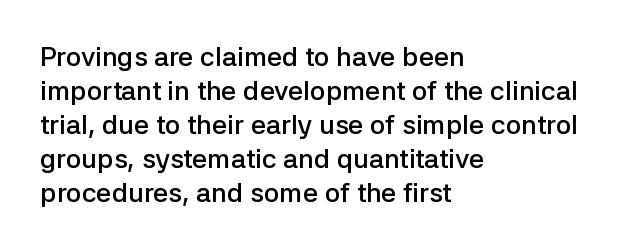
Q: Is the text bold? A: Semi-bold.
Q: Is the text italic (slanted)? A: No, it is upright.
Q: Is the text underlined? A: No.
Q: How is the paragraph aligned? A: Left-aligned.
Q: Is the spacing between letters normal or unusually wide? A: Normal.
Q: Is the spacing between lines tight, normal or loose? A: Normal.
